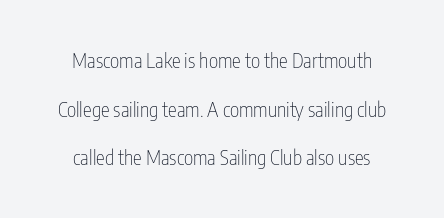
{"italic": "no", "bold": "no", "underline": "no", "line_spacing": "loose", "line_spacing_ratio": 2.43, "letter_spacing": "normal", "letter_spacing_em": 0.0, "glyph_px": 20}
